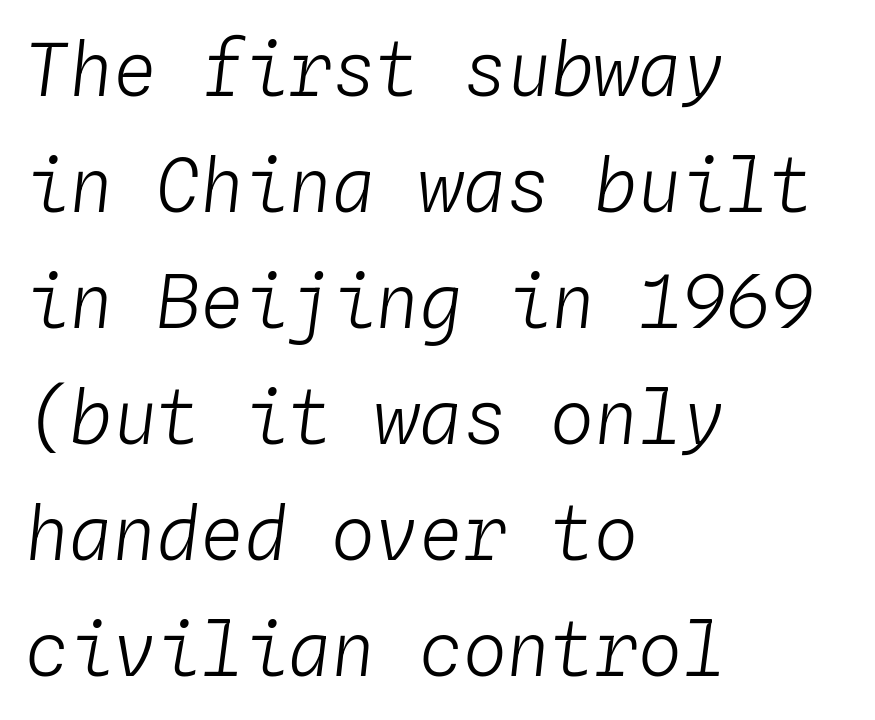
Vertical stems look standard width or narrower in stroke. Teacher's note: observe the even left margin — that is flush-left alignment. Spacing between characters is what you'd get straight out of the box. Check under the words: just untouched page. Vertically, the passage feels balanced, rows spaced as you'd expect.
